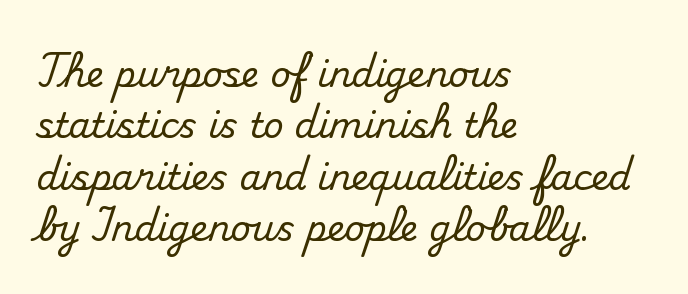
{"serif": "yes", "width": "normal", "stroke_contrast": "medium", "x_height": "small", "monospaced": "no", "underline": "no", "align": "left", "line_spacing": "normal", "line_spacing_ratio": 1.47, "letter_spacing": "normal", "letter_spacing_em": 0.0, "glyph_px": 35}
